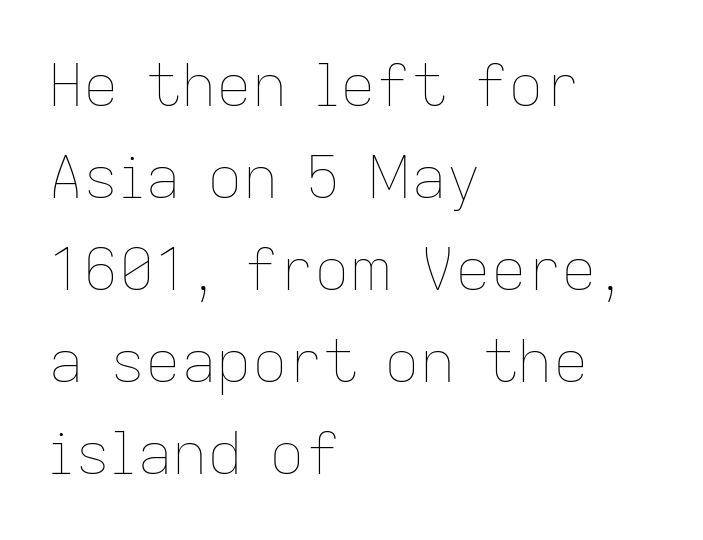
The image shows 59 px thin type, upright; set left-aligned, normal line spacing (1.56x), normal letter spacing, not underlined; low stroke contrast and a medium x-height.
